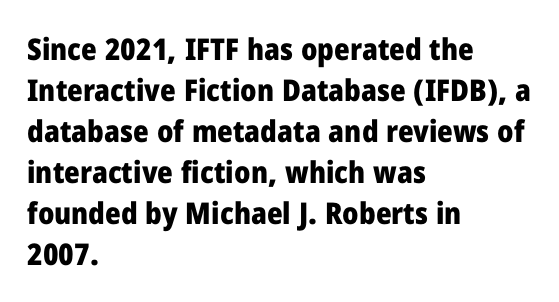
Casual observation: everything's shoved over to the left. The letters advance in unequal steps, a hallmark of proportional type. The axis of the letterforms is exactly vertical. The font family rendered here belongs to the sans-serif group. Spacing between characters is what you'd get straight out of the box.
